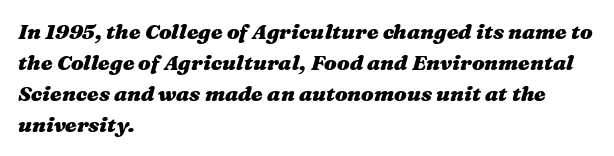
No word sits above an underline. This sample uses plain, unmodified letter spacing. Typesetter's note: full bold, strokes at maximum text heaviness. The paragraph has a hard left edge and a soft right edge.
